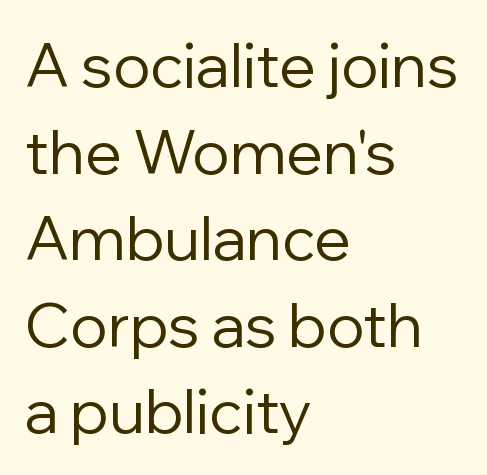
The image shows 61 px regular-weight sans-serif type, upright; set left-aligned, normal line spacing (1.42x), normal letter spacing, not underlined; low stroke contrast and a medium x-height.
